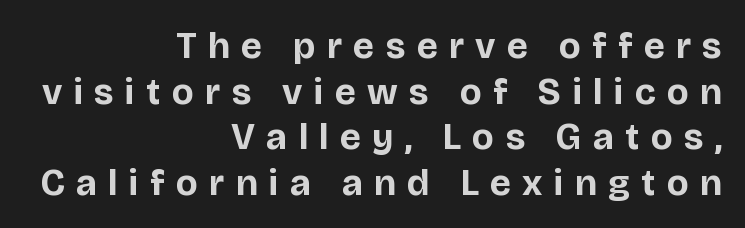
Q: Is the text bold? A: Yes.
Q: Is the text italic (slanted)? A: No, it is upright.
Q: Is the typeface a serif or a sans-serif typeface? A: Sans-serif.
Q: Is the text underlined? A: No.
Q: How is the paragraph aligned? A: Right-aligned.
Q: Is the spacing between letters normal or unusually wide? A: Unusually wide.
Q: Width (condensed, normal, or wide)? A: Normal.
Q: Stroke contrast? A: Low.
Q: x-height? A: Large.
Q: Monospaced? A: No.
